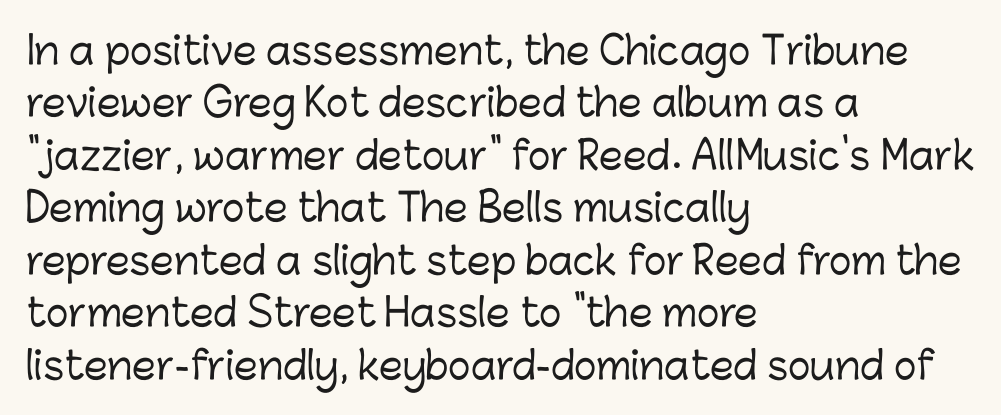
{"serif": "no", "italic": "no", "width": "normal", "stroke_contrast": "low", "x_height": "medium", "monospaced": "no", "underline": "no", "align": "left", "line_spacing": "normal", "line_spacing_ratio": 1.38, "letter_spacing": "normal", "letter_spacing_em": 0.0, "glyph_px": 38}
